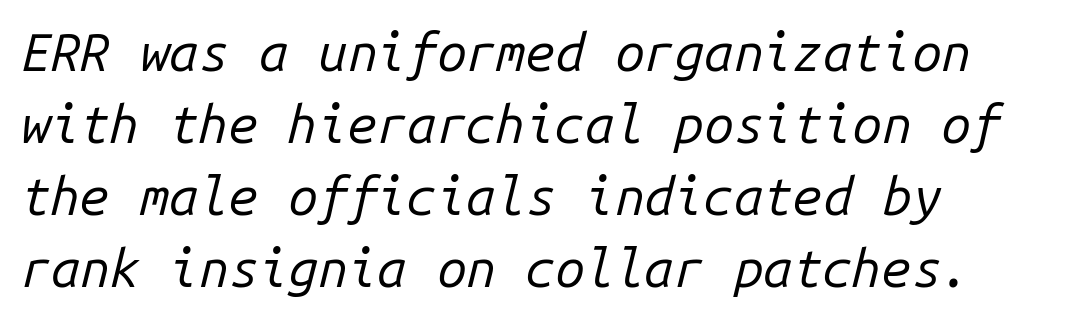
Q: Is the text bold? A: No.
Q: Is the text italic (slanted)? A: Yes, it leans right by about 14 degrees.
Q: Is the text underlined? A: No.
Q: How is the paragraph aligned? A: Left-aligned.
Q: Is the spacing between letters normal or unusually wide? A: Normal.
Q: Is the spacing between lines tight, normal or loose? A: Normal.
Q: Width (condensed, normal, or wide)? A: Normal.
Q: Stroke contrast? A: Low.
Q: x-height? A: Medium.
Q: Monospaced? A: Yes.
